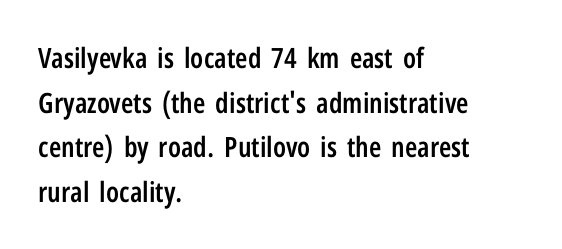
The image shows 28 px semibold, condensed sans-serif type, upright; set left-aligned, normal line spacing (1.59x), normal letter spacing, not underlined; low stroke contrast and a medium x-height.
